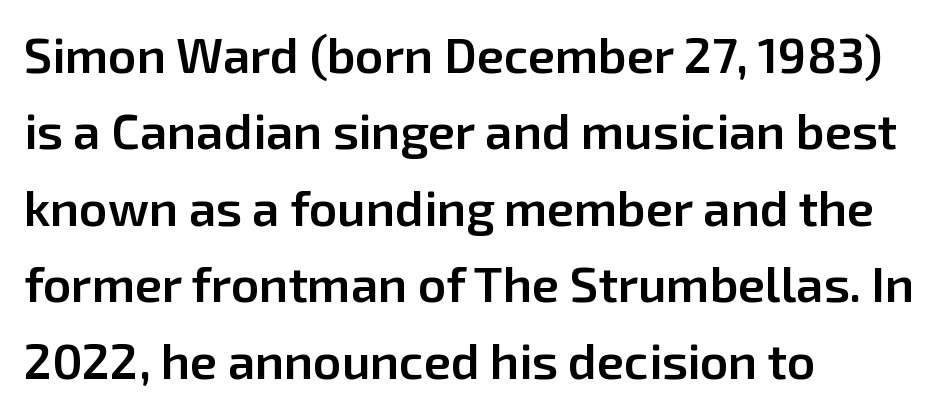
The image shows 49 px semibold sans-serif type, upright; set left-aligned, normal line spacing (1.56x), normal letter spacing, not underlined; low stroke contrast and a medium x-height.
